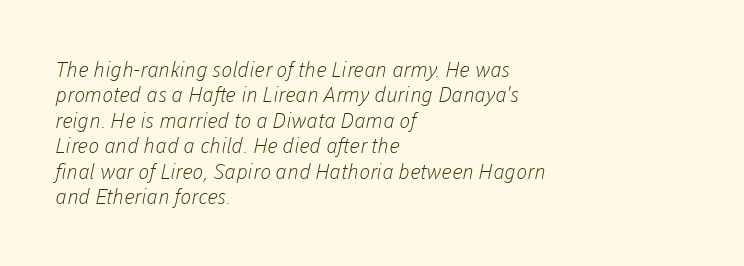
Q: Is the text bold? A: No.
Q: Is the text underlined? A: No.
Q: How is the paragraph aligned? A: Left-aligned.
Q: Is the spacing between letters normal or unusually wide? A: Normal.
